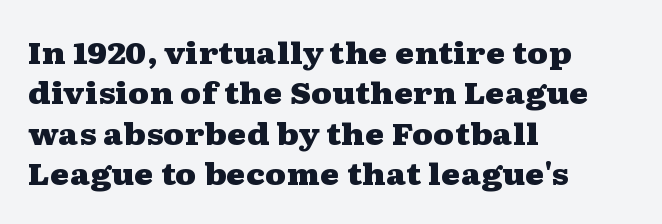
Q: Is the text bold? A: Yes.
Q: Is the text italic (slanted)? A: No, it is upright.
Q: Is the typeface a serif or a sans-serif typeface? A: Serif.
Q: Is the text underlined? A: No.
Q: How is the paragraph aligned? A: Left-aligned.
Q: Is the spacing between letters normal or unusually wide? A: Normal.
Q: Is the spacing between lines tight, normal or loose? A: Normal.
Q: Width (condensed, normal, or wide)? A: Wide.
Q: Stroke contrast? A: Medium.
Q: x-height? A: Medium.
Q: Monospaced? A: No.
